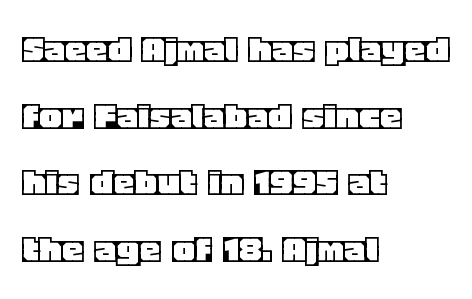
The image shows 43 px text type, upright; set left-aligned, normal line spacing (1.55x), normal letter spacing, not underlined; a large x-height.
